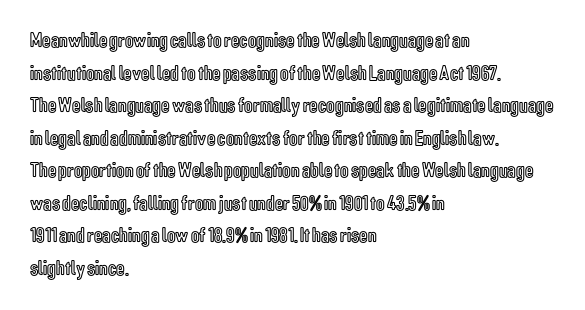
{"italic": "no", "underline": "no", "align": "left", "line_spacing": "normal", "line_spacing_ratio": 1.55, "letter_spacing": "normal", "letter_spacing_em": 0.0, "glyph_px": 21}
